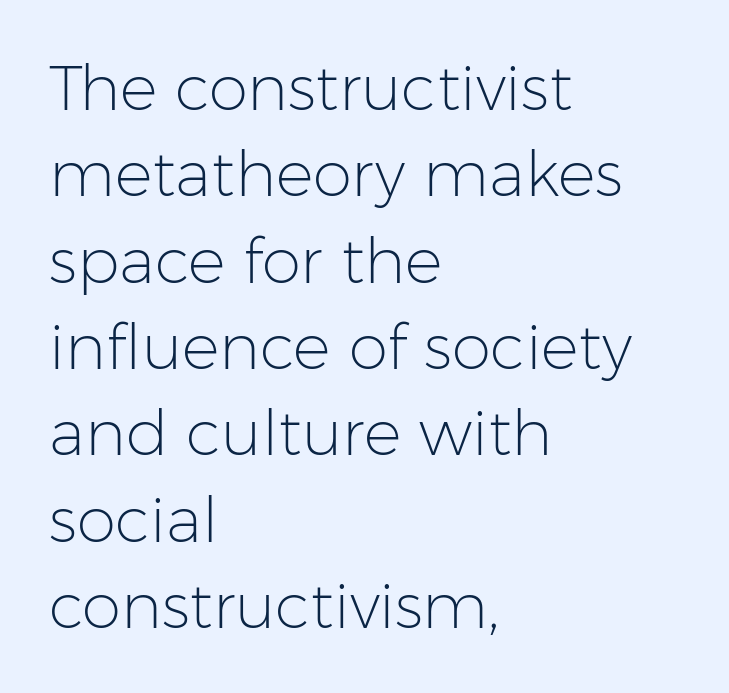
Q: Is the text bold? A: No.
Q: Is the text italic (slanted)? A: No, it is upright.
Q: Is the typeface a serif or a sans-serif typeface? A: Sans-serif.
Q: Is the text underlined? A: No.
Q: How is the paragraph aligned? A: Left-aligned.
Q: Is the spacing between letters normal or unusually wide? A: Normal.
Q: Is the spacing between lines tight, normal or loose? A: Normal.
Q: Width (condensed, normal, or wide)? A: Normal.
Q: Stroke contrast? A: Low.
Q: x-height? A: Medium.
Q: Monospaced? A: No.
